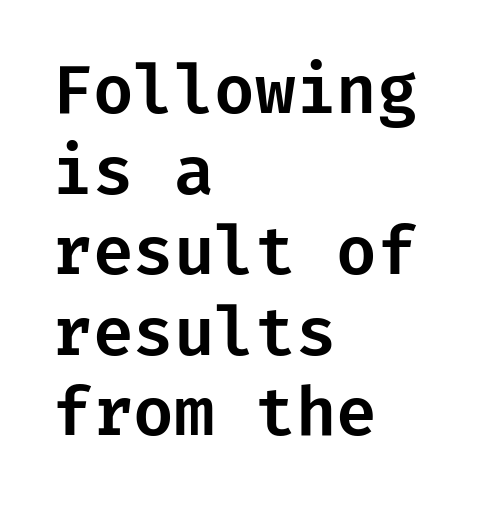
Visually the block forms a straight wall on the left and a jagged coastline on the right. The gaps between neighbouring characters are ordinary and unremarkable. You can tell it's not italic because the verticals are truly vertical. The space directly below the letters is spotless. The rendering shows plain stroke endings on the letterforms — a sans-serif design.
